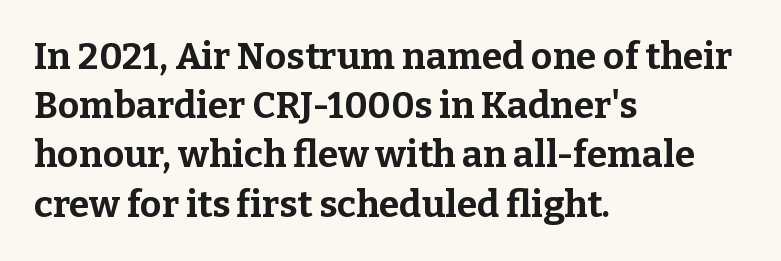
The image shows 37 px bold serif type, upright; set left-aligned, normal line spacing (1.33x), normal letter spacing, not underlined; low stroke contrast and a medium x-height.
